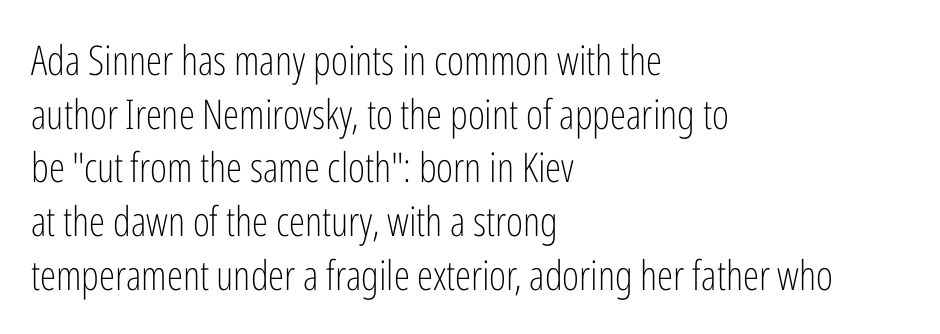
The image shows 41 px light, condensed sans-serif type, upright; set left-aligned, normal line spacing (1.31x), normal letter spacing, not underlined; low stroke contrast and a medium x-height.
